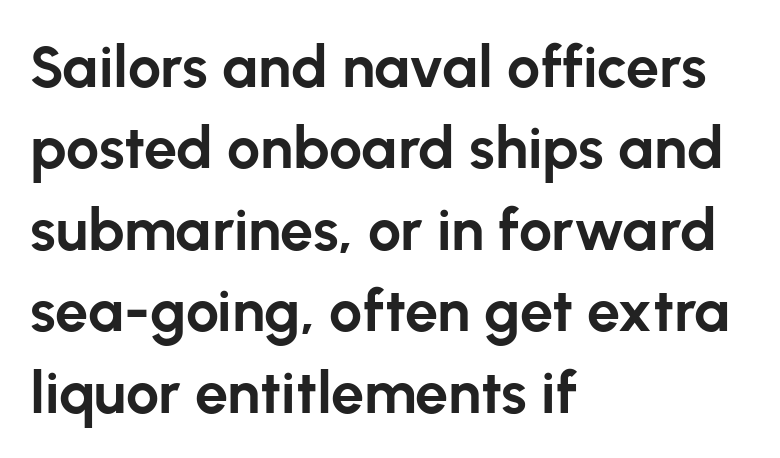
Q: Is the text bold? A: Yes.
Q: Is the text italic (slanted)? A: No, it is upright.
Q: Is the typeface a serif or a sans-serif typeface? A: Sans-serif.
Q: Is the text underlined? A: No.
Q: How is the paragraph aligned? A: Left-aligned.
Q: Is the spacing between letters normal or unusually wide? A: Normal.
Q: Is the spacing between lines tight, normal or loose? A: Normal.
Q: Width (condensed, normal, or wide)? A: Normal.
Q: Stroke contrast? A: Low.
Q: x-height? A: Medium.
Q: Monospaced? A: No.
